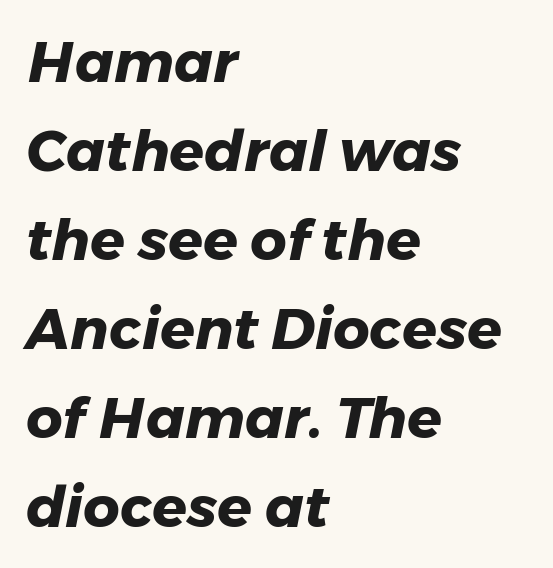
Varying glyph widths throughout — classic text-font behaviour. Does the weight exceed regular? Yes, all the way to bold. The vertical gap from one line to the next is medium. Does the lettering tilt? It does — this is italic.
